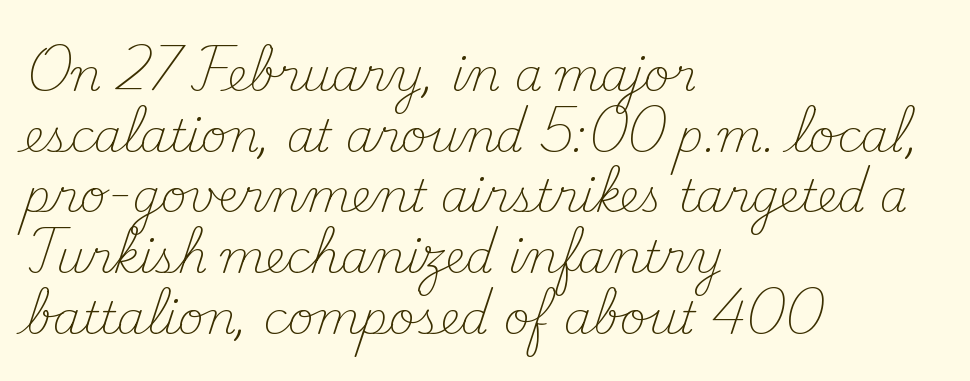
The image shows 45 px light serif type; set left-aligned, normal line spacing (1.35x), normal letter spacing, not underlined; medium stroke contrast and a small x-height.
